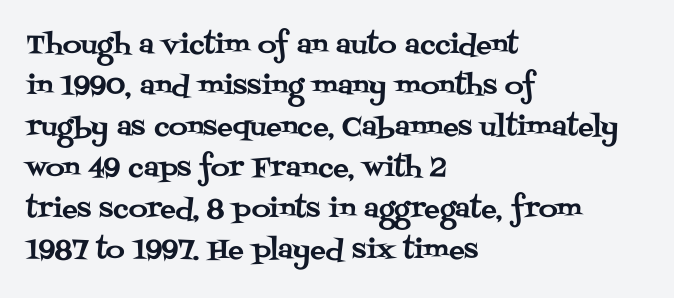
Q: Is the text italic (slanted)? A: No, it is upright.
Q: Is the text underlined? A: No.
Q: How is the paragraph aligned? A: Left-aligned.
Q: Is the spacing between letters normal or unusually wide? A: Normal.
Q: Is the spacing between lines tight, normal or loose? A: Normal.
